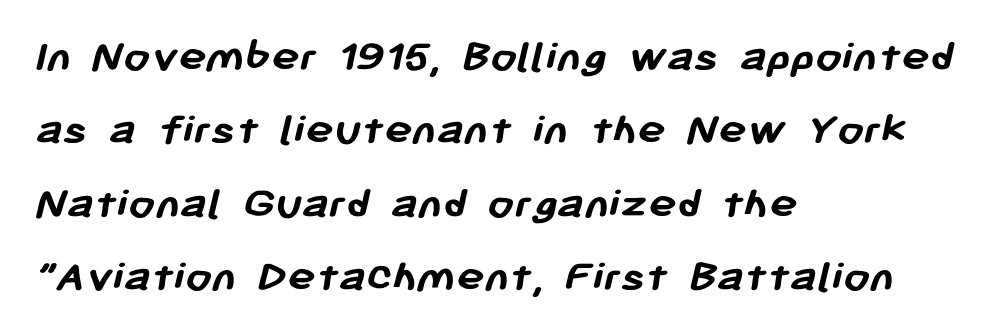
Is there much room between lines? A standard amount, neither cramped nor airy. A classic flush-left, rag-right setting is used for this passage. Is this a fixed-width face? No — the glyphs have proportional, varying widths. A typesetter would call this zero additional tracking.
